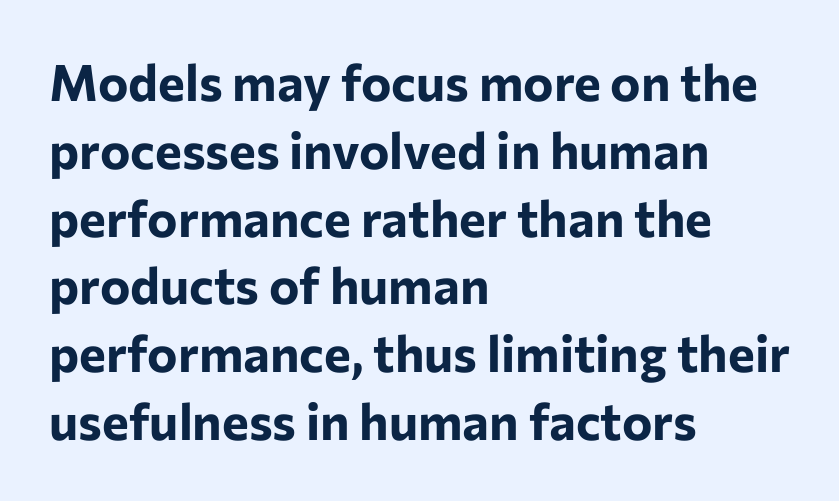
Q: Is the text bold? A: Yes.
Q: Is the text italic (slanted)? A: No, it is upright.
Q: Is the typeface a serif or a sans-serif typeface? A: Sans-serif.
Q: Is the text underlined? A: No.
Q: How is the paragraph aligned? A: Left-aligned.
Q: Is the spacing between letters normal or unusually wide? A: Normal.
Q: Is the spacing between lines tight, normal or loose? A: Normal.
Q: Width (condensed, normal, or wide)? A: Normal.
Q: Stroke contrast? A: Low.
Q: x-height? A: Medium.
Q: Monospaced? A: No.
